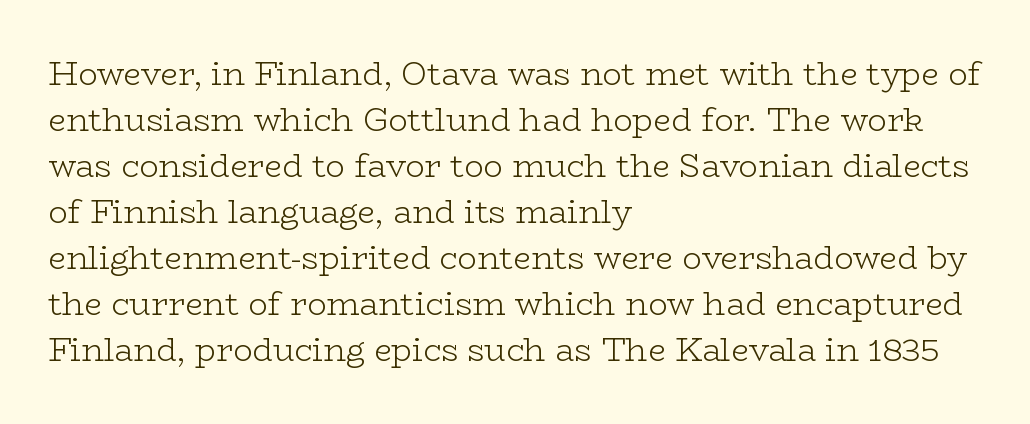
Q: Is the text bold? A: No.
Q: Is the text italic (slanted)? A: No, it is upright.
Q: Is the typeface a serif or a sans-serif typeface? A: Serif.
Q: Is the text underlined? A: No.
Q: How is the paragraph aligned? A: Left-aligned.
Q: Is the spacing between letters normal or unusually wide? A: Normal.
Q: Is the spacing between lines tight, normal or loose? A: Normal.
Q: Width (condensed, normal, or wide)? A: Wide.
Q: Stroke contrast? A: Low.
Q: x-height? A: Medium.
Q: Monospaced? A: No.
